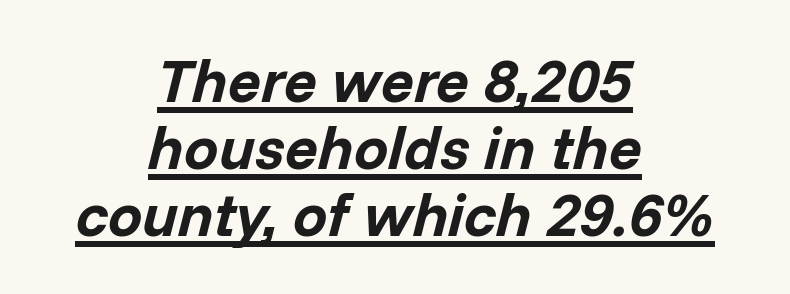
The image shows 61 px bold type, italic (leaning right); set centered, tight line spacing (1.1x), normal letter spacing, underlined; low stroke contrast and a medium x-height.
